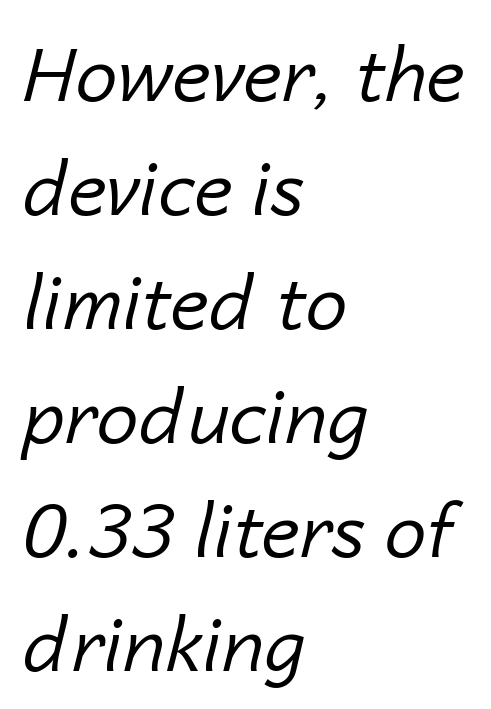
{"italic": "yes", "lean": "right", "slant_degrees": 14, "bold": "no", "weight": "regular", "width": "normal", "stroke_contrast": "low", "x_height": "medium", "monospaced": "no", "underline": "no", "align": "left", "line_spacing": "normal", "line_spacing_ratio": 1.52, "letter_spacing": "normal", "letter_spacing_em": 0.0, "glyph_px": 75}
